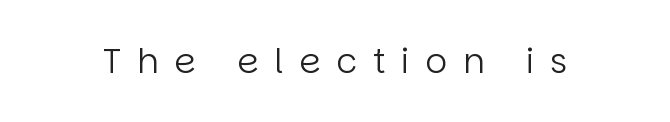
The image shows 34 px regular-weight sans-serif type, upright; set unusually wide letter spacing (+0.47 em), not underlined; low stroke contrast and a large x-height.
